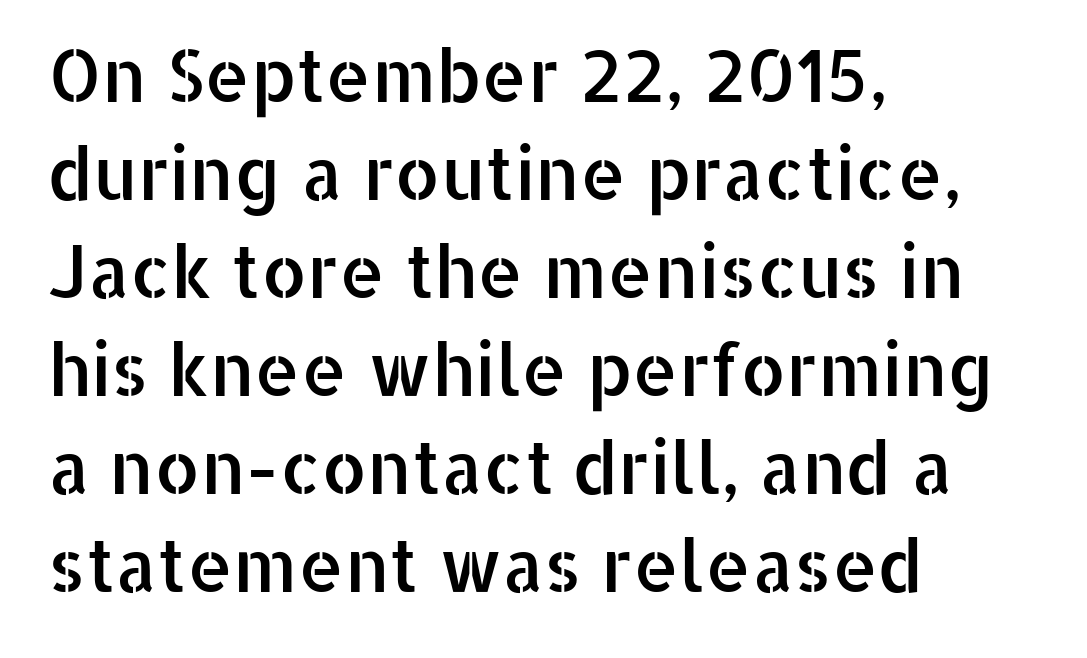
{"serif": "no", "italic": "no", "width": "normal", "stroke_contrast": "low", "x_height": "medium", "monospaced": "no", "underline": "no", "align": "left", "line_spacing": "normal", "line_spacing_ratio": 1.36, "letter_spacing": "normal", "letter_spacing_em": 0.0, "glyph_px": 72}
